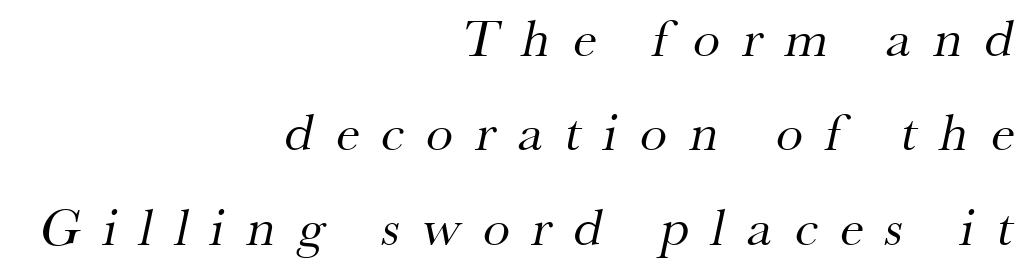
Q: Is the text bold? A: No.
Q: Is the typeface a serif or a sans-serif typeface? A: Serif.
Q: Is the text underlined? A: No.
Q: How is the paragraph aligned? A: Right-aligned.
Q: Is the spacing between letters normal or unusually wide? A: Unusually wide.
Q: Width (condensed, normal, or wide)? A: Normal.
Q: Stroke contrast? A: Medium.
Q: x-height? A: Small.
Q: Monospaced? A: No.
